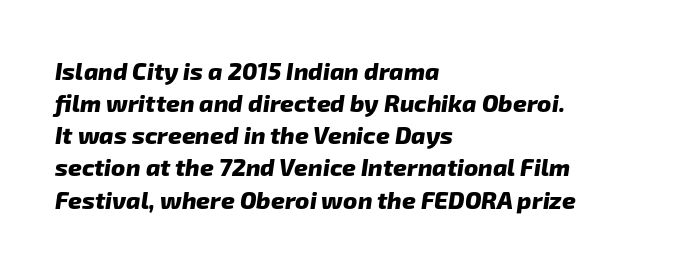
Q: Is the text bold? A: Yes.
Q: Is the text underlined? A: No.
Q: How is the paragraph aligned? A: Left-aligned.
Q: Is the spacing between letters normal or unusually wide? A: Normal.
Q: Is the spacing between lines tight, normal or loose? A: Normal.
